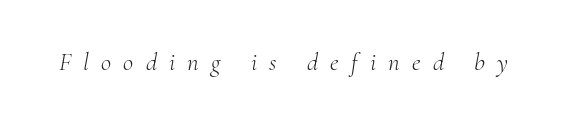
Q: Is the text bold? A: No.
Q: Is the text italic (slanted)? A: Yes, it leans right by about 10 degrees.
Q: Is the text underlined? A: No.
Q: Is the spacing between letters normal or unusually wide? A: Unusually wide.
